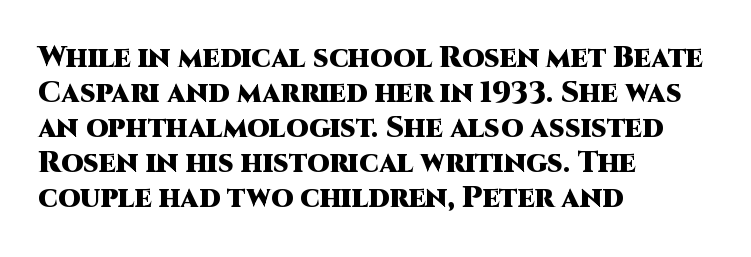
The glyphs are unaccompanied by any horizontal stroke below them. If you drew a line through each stem, it would be perfectly vertical. Look at the tracking — it's just the regular setting, nothing added. Do the characters align in a grid? No, the font is proportional.
